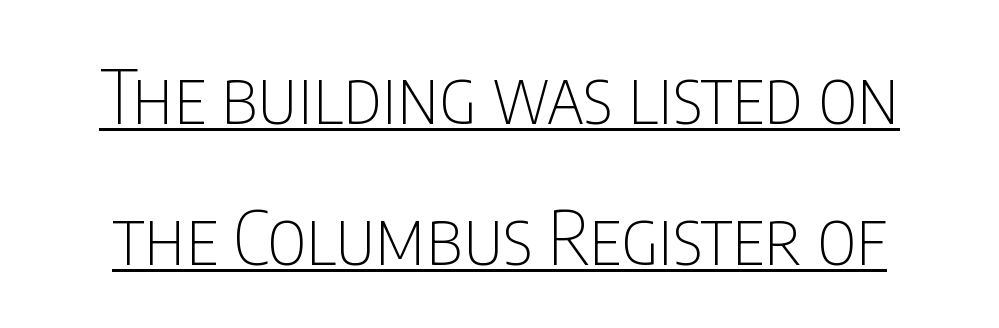
Q: Is the text bold? A: No.
Q: Is the text italic (slanted)? A: No, it is upright.
Q: Is the typeface a serif or a sans-serif typeface? A: Sans-serif.
Q: Is the text underlined? A: Yes.
Q: Is the spacing between letters normal or unusually wide? A: Normal.
Q: Width (condensed, normal, or wide)? A: Condensed.
Q: Stroke contrast? A: Low.
Q: x-height? A: Large.
Q: Monospaced? A: No.
